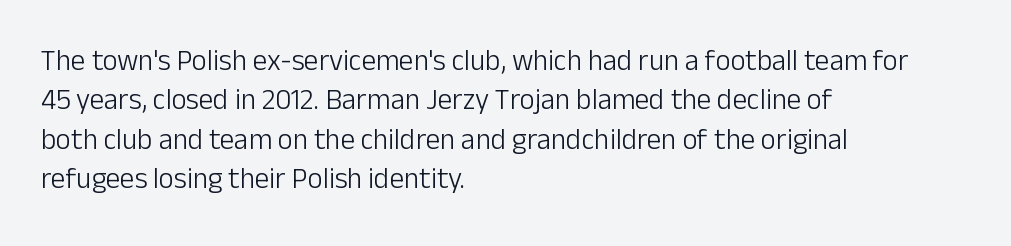
{"serif": "no", "italic": "no", "bold": "no", "weight": "light", "width": "normal", "stroke_contrast": "low", "x_height": "medium", "monospaced": "no", "underline": "no", "align": "left", "line_spacing": "normal", "line_spacing_ratio": 1.36, "letter_spacing": "normal", "letter_spacing_em": 0.0, "glyph_px": 29}
